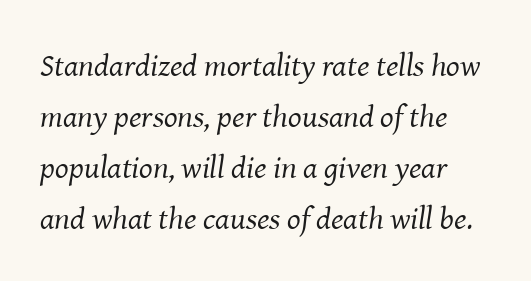
Q: Is the text bold? A: No.
Q: Is the text italic (slanted)? A: Yes, it leans right by about 8 degrees.
Q: Is the typeface a serif or a sans-serif typeface? A: Serif.
Q: Is the text underlined? A: No.
Q: Is the spacing between letters normal or unusually wide? A: Normal.
Q: Is the spacing between lines tight, normal or loose? A: Normal.
Q: Width (condensed, normal, or wide)? A: Normal.
Q: Stroke contrast? A: Medium.
Q: x-height? A: Medium.
Q: Monospaced? A: No.
